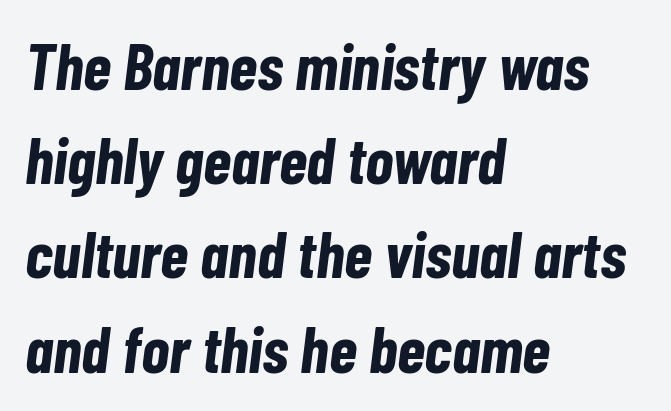
Typeset ragged right — the left edge is the straight one. This rendering features lettering with no underline. The letters are bold, with thick, heavy strokes. Each letter keeps its own natural width here, so spacing adapts to shape.
